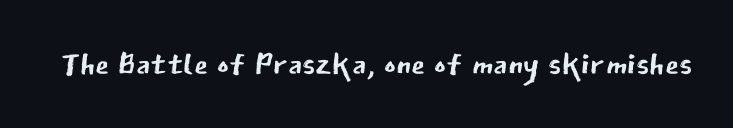
Q: Is the text bold? A: No.
Q: Is the text italic (slanted)? A: No, it is upright.
Q: Is the typeface a serif or a sans-serif typeface? A: Sans-serif.
Q: Is the text underlined? A: No.
Q: Is the spacing between letters normal or unusually wide? A: Normal.
Q: Width (condensed, normal, or wide)? A: Normal.
Q: Stroke contrast? A: Low.
Q: x-height? A: Medium.
Q: Monospaced? A: No.
